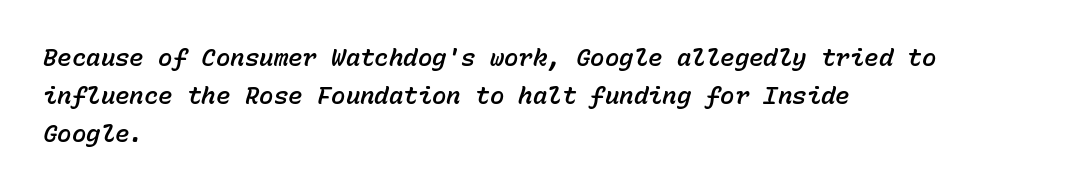
The image shows 24 px text type, italic (leaning right); set left-aligned, normal line spacing (1.58x), normal letter spacing, not underlined.
